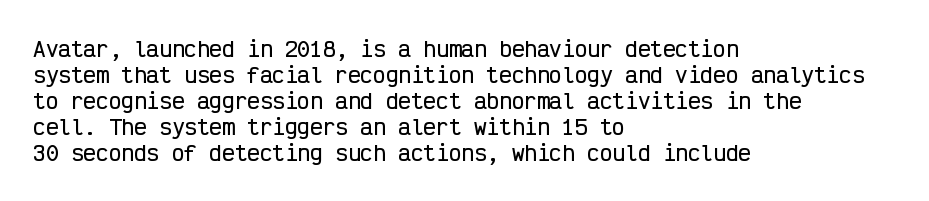
{"italic": "no", "underline": "no", "align": "left", "line_spacing_ratio": 1.24, "letter_spacing": "normal", "letter_spacing_em": 0.0, "glyph_px": 21}
